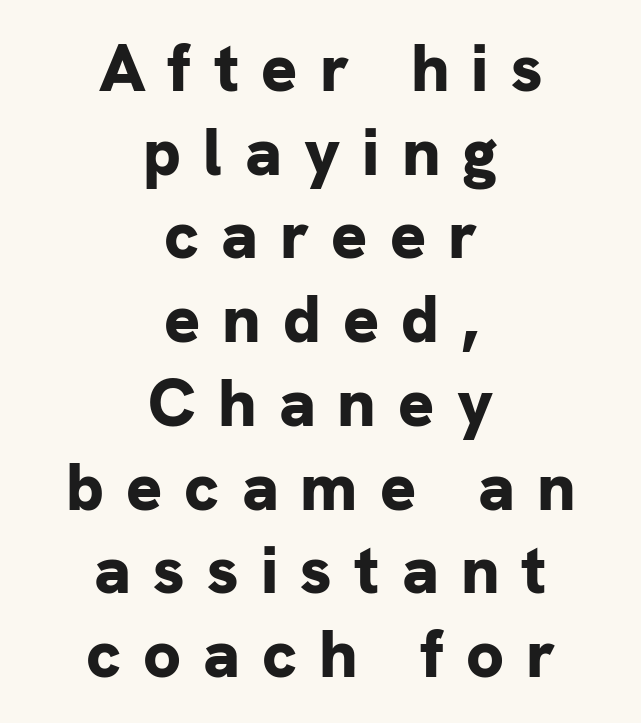
Q: Is the text bold? A: Yes.
Q: Is the text italic (slanted)? A: No, it is upright.
Q: Is the typeface a serif or a sans-serif typeface? A: Sans-serif.
Q: Is the text underlined? A: No.
Q: How is the paragraph aligned? A: Centered.
Q: Is the spacing between letters normal or unusually wide? A: Unusually wide.
Q: Is the spacing between lines tight, normal or loose? A: Normal.
Q: Width (condensed, normal, or wide)? A: Normal.
Q: Stroke contrast? A: Low.
Q: x-height? A: Medium.
Q: Monospaced? A: No.
